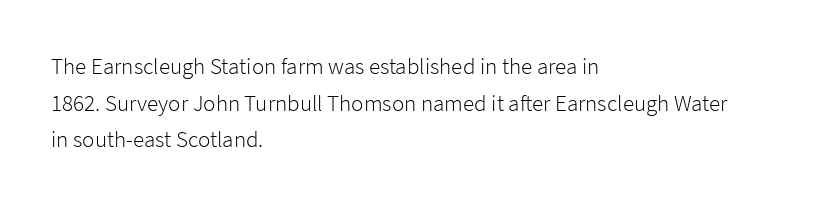
{"italic": "no", "bold": "no", "underline": "no", "align": "left", "line_spacing": "normal", "line_spacing_ratio": 1.59, "letter_spacing": "normal", "letter_spacing_em": 0.0, "glyph_px": 23}
